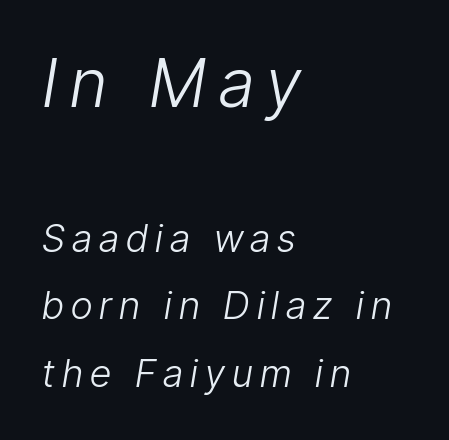
The image shows 67 px light, condensed type, italic (leaning right); set left-aligned, line spacing 1.78x, not underlined; the first (top) block is 1.76x larger; low stroke contrast and a medium x-height.
